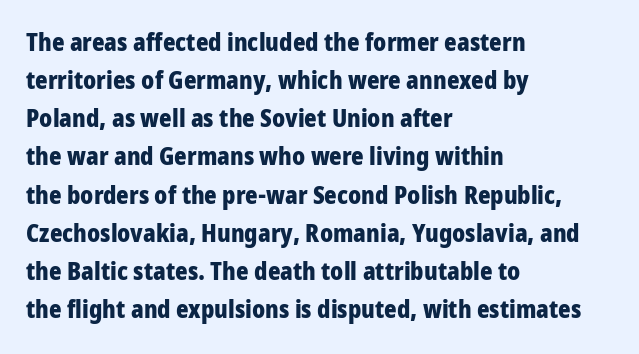
Q: Is the text bold? A: Yes.
Q: Is the text italic (slanted)? A: No, it is upright.
Q: Is the text underlined? A: No.
Q: How is the paragraph aligned? A: Left-aligned.
Q: Is the spacing between letters normal or unusually wide? A: Normal.
Q: Is the spacing between lines tight, normal or loose? A: Normal.
